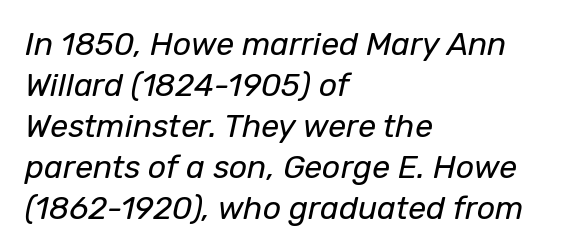
{"italic": "yes", "lean": "right", "slant_degrees": 12, "bold": "no", "weight": "regular", "width": "normal", "stroke_contrast": "low", "x_height": "medium", "monospaced": "no", "underline": "no", "align": "left", "line_spacing": "normal", "line_spacing_ratio": 1.28, "letter_spacing": "normal", "letter_spacing_em": 0.0, "glyph_px": 32}
